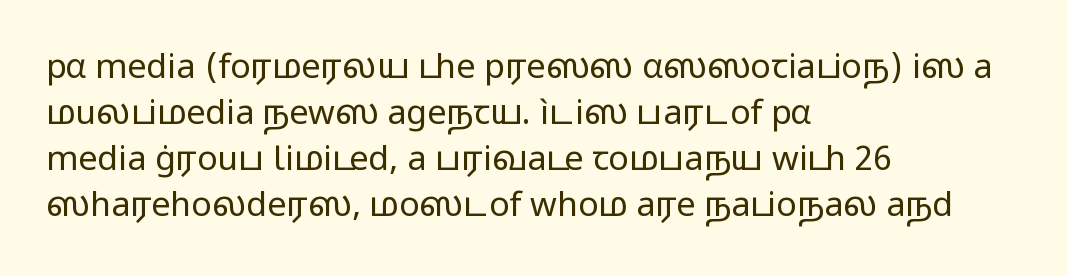
{"serif": "no", "italic": "no", "bold": "no", "weight": "regular", "width": "wide", "stroke_contrast": "low", "x_height": "medium", "monospaced": "no", "underline": "no", "align": "left", "line_spacing": "normal", "line_spacing_ratio": 1.35, "letter_spacing": "normal", "letter_spacing_em": 0.0, "glyph_px": 34}
